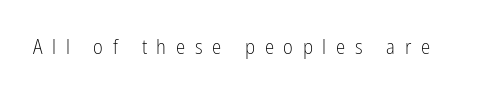
Each row of text sits above clean, open space. Upright lettering throughout. Characters follow at a spacing far wider than the type designer built in. The letters look calm and open, with moderate or lighter stems.
